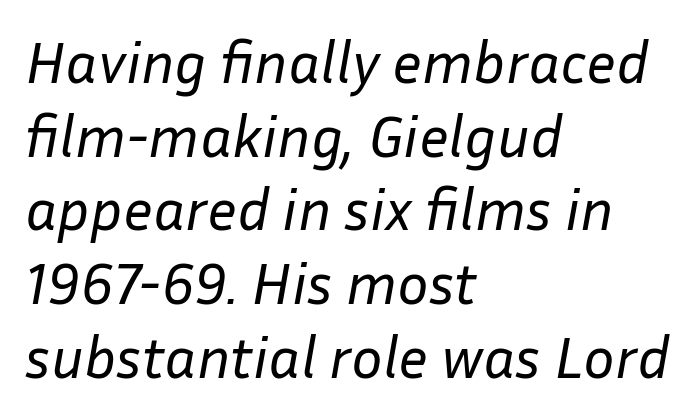
Compared with a typical body face, this is equally light or lighter still. Line beginnings align vertically; line endings do not. Line spacing here is normal. How are the letters spaced? Ordinarily, with no added tracking. Check under the words: just untouched page.
